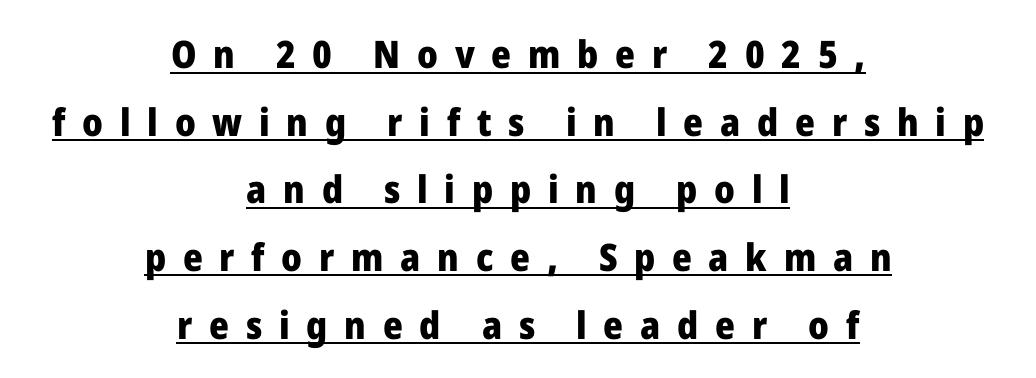
Q: Is the text bold? A: Yes.
Q: Is the text italic (slanted)? A: No, it is upright.
Q: Is the typeface a serif or a sans-serif typeface? A: Sans-serif.
Q: Is the text underlined? A: Yes.
Q: How is the paragraph aligned? A: Centered.
Q: Is the spacing between letters normal or unusually wide? A: Unusually wide.
Q: Width (condensed, normal, or wide)? A: Normal.
Q: Stroke contrast? A: Low.
Q: x-height? A: Medium.
Q: Monospaced? A: No.
